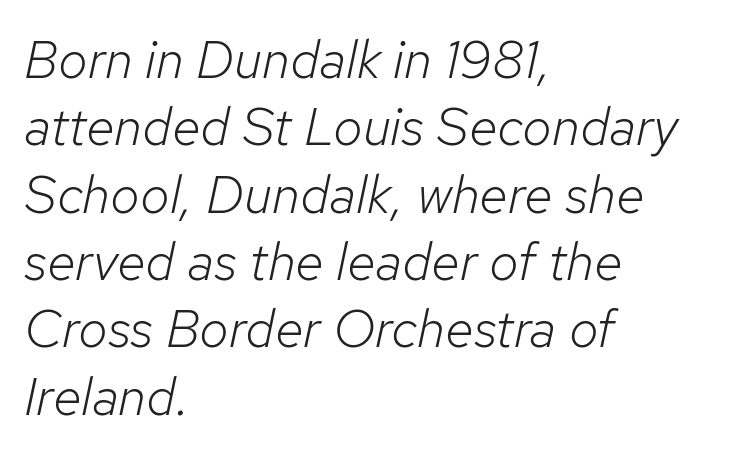
The face used here is proportionally spaced, like ordinary book or web type. Beneath every word, the page is bare. No extra ink here — the face is not bold. This sample keeps an unexceptional amount of space between lines.
